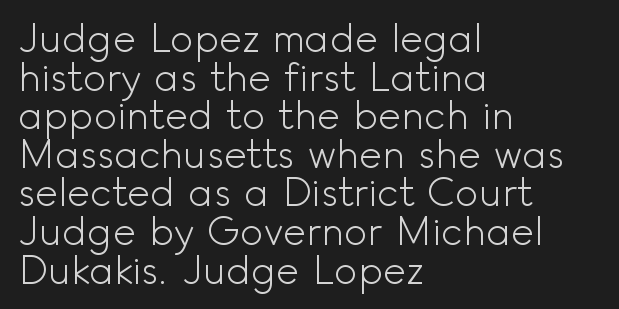
Note: no serifs on the glyphs. A typesetter would call this leading minimal, almost set solid. Default kerning and tracking; the words read as compact shapes. The cut favours lightness, reaching ordinary text weight at its darkest.
